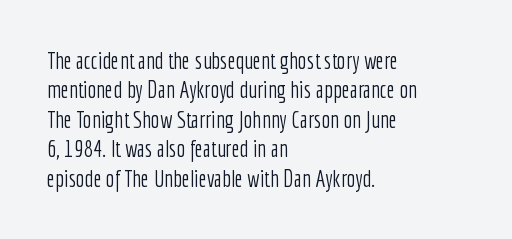
{"italic": "no", "bold": "no", "underline": "no", "align": "left", "line_spacing": "normal", "line_spacing_ratio": 1.28, "letter_spacing": "normal", "letter_spacing_em": 0.0, "glyph_px": 23}
